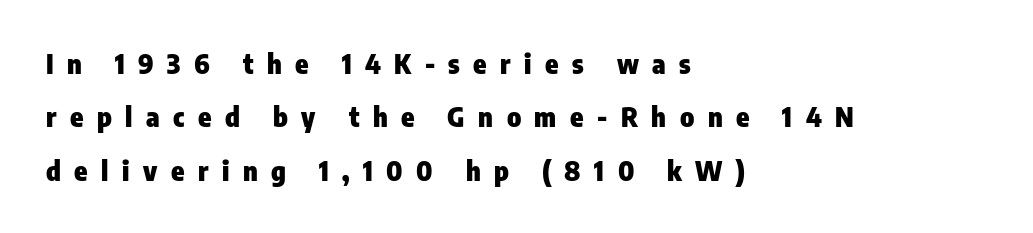
The image shows 27 px bold type, upright; set left-aligned, loose line spacing (1.98x), unusually wide letter spacing (+0.5 em), not underlined.
